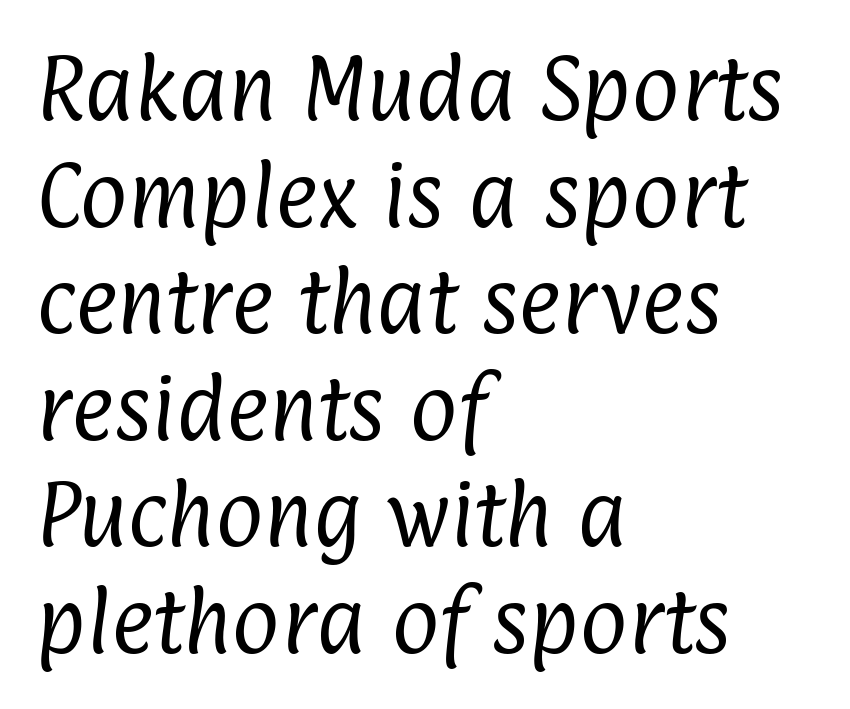
The cut favours lightness, reaching ordinary text weight at its darkest. The lines sit at an ordinary, default distance from one another. The baseline area is clear. Grotesque or geometric, the face here clearly has no serifs. Proportional: the letters do not fall into vertical columns. Every row of glyphs begins at an identical x-position on the left.
